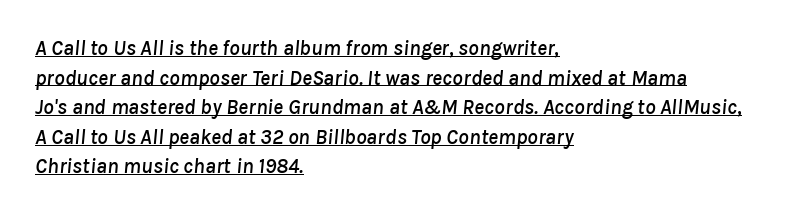
The image shows 21 px text type, italic (leaning right); set left-aligned, normal line spacing (1.41x), normal letter spacing, underlined.
